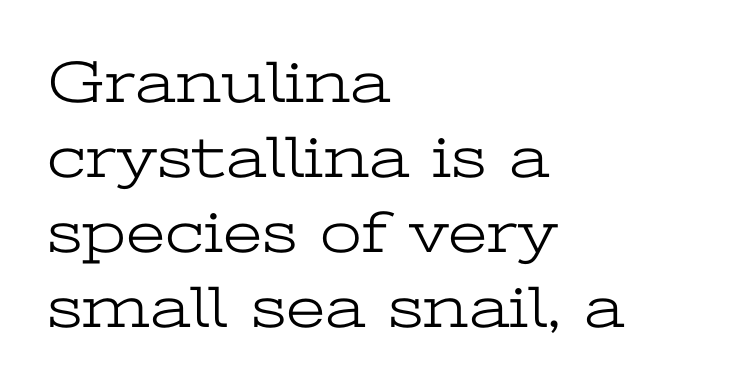
Q: Is the text bold? A: No.
Q: Is the text italic (slanted)? A: No, it is upright.
Q: Is the typeface a serif or a sans-serif typeface? A: Serif.
Q: Is the text underlined? A: No.
Q: How is the paragraph aligned? A: Left-aligned.
Q: Is the spacing between letters normal or unusually wide? A: Normal.
Q: Is the spacing between lines tight, normal or loose? A: Normal.
Q: Width (condensed, normal, or wide)? A: Wide.
Q: Stroke contrast? A: Low.
Q: x-height? A: Medium.
Q: Monospaced? A: No.
